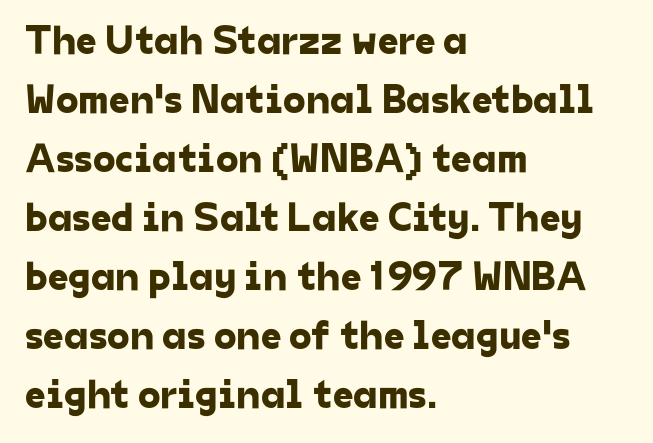
{"serif": "no", "width": "normal", "stroke_contrast": "low", "x_height": "medium", "monospaced": "no", "underline": "no", "align": "left", "line_spacing": "normal", "line_spacing_ratio": 1.44, "letter_spacing": "normal", "letter_spacing_em": 0.0, "glyph_px": 41}
